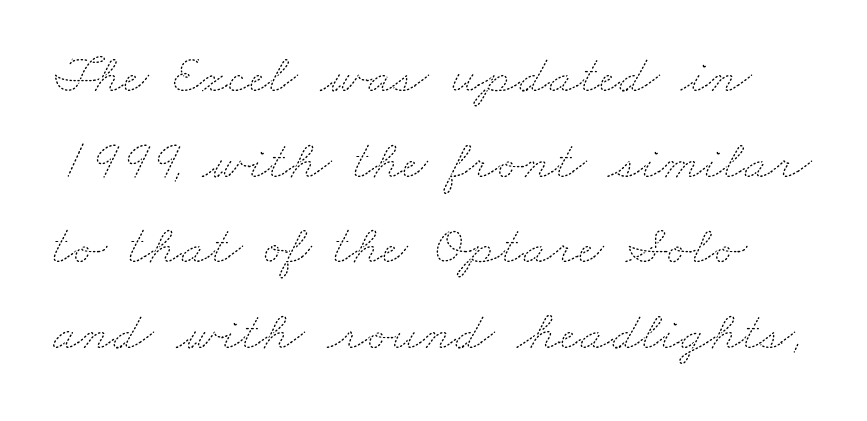
Tracking here is standard; glyphs follow each other at the usual distance. The gap between lines stays unmarked. Weight: in the light-to-regular range. Leading matches the norm, producing a regular column. Here the designer chose a conventional face with non-uniform glyph widths.
